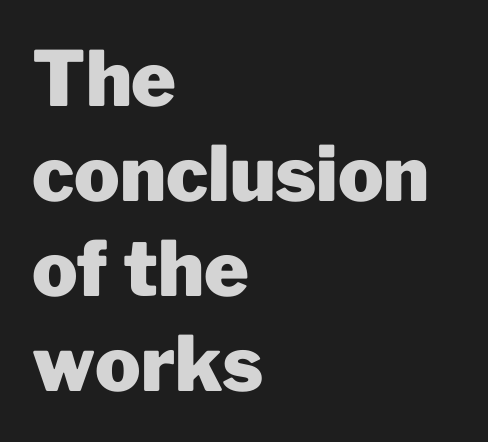
The foot of each line stays bare and open. The gaps between neighbouring characters are ordinary and unremarkable. How would I describe the line gaps? Plain and ordinary. These words are printed bold, with thick strokes throughout.
